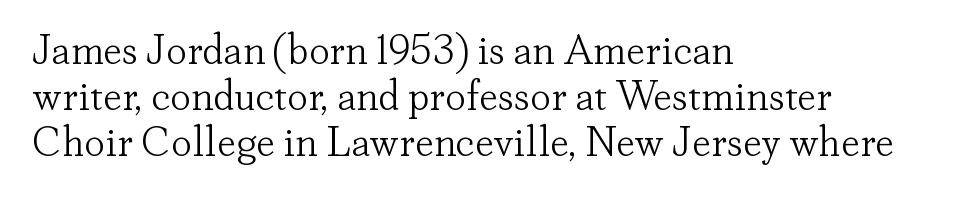
{"serif": "yes", "italic": "no", "bold": "no", "weight": "light", "width": "normal", "stroke_contrast": "low", "x_height": "small", "monospaced": "no", "underline": "no", "align": "left", "line_spacing": "tight", "line_spacing_ratio": 1.09, "letter_spacing": "normal", "letter_spacing_em": 0.0, "glyph_px": 42}
